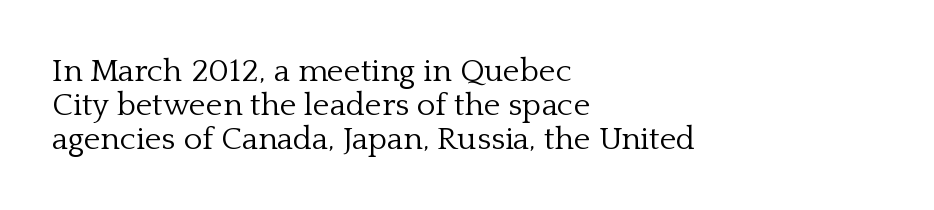
The image shows 32 px light serif type, upright; set left-aligned, tight line spacing (1.06x), normal letter spacing, not underlined; low stroke contrast and a medium x-height.
